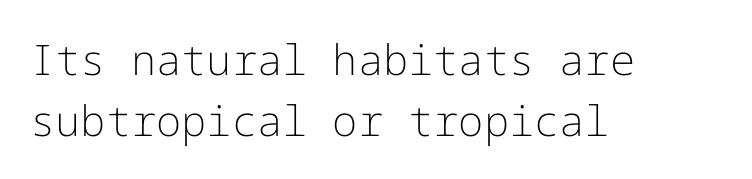
What's the leading like? Ordinary, nothing unusual. Beneath every word, the page is bare. Characters follow at the spacing the type designer built in. Nothing heavy about these letters — not bold at all. Is this a sans? Yes — the strokes have no serifs. Rendered with straight, roman letterforms.
